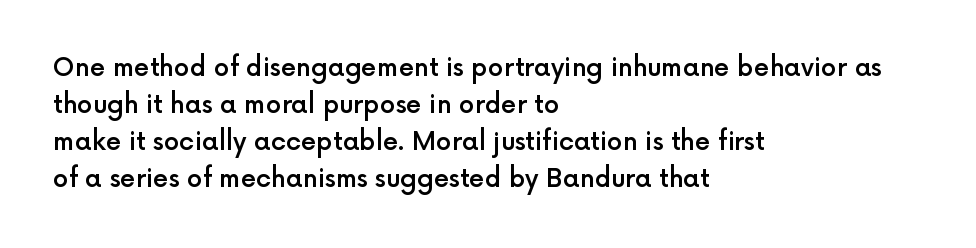
The image shows 25 px text type, upright; set left-aligned, normal line spacing (1.48x), normal letter spacing, not underlined.
